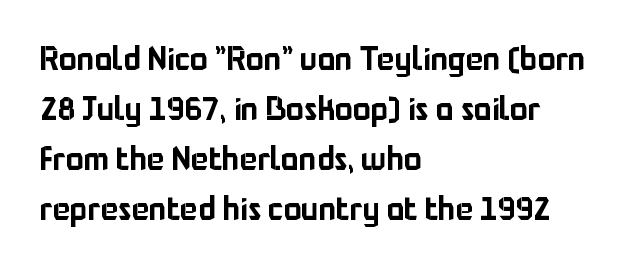
No word sits above an underline. Tall strokes in this sample are plumb rather than angled. Do the characters align in a grid? No, the font is proportional. Serifs: no, the terminals of the letterforms are clean.
